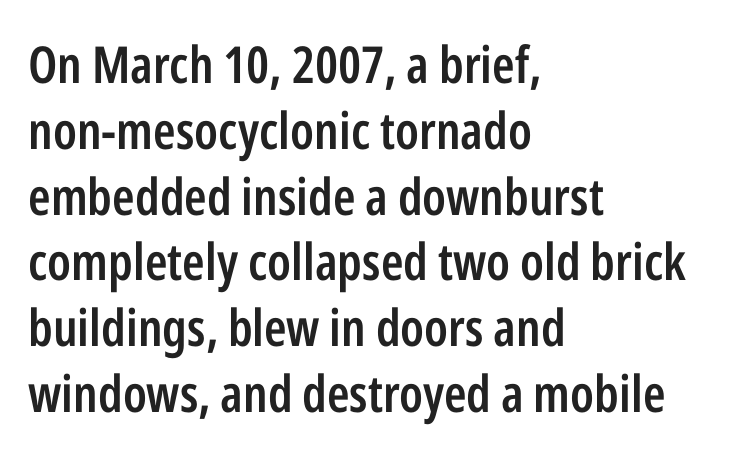
{"serif": "no", "italic": "no", "bold": "semi", "weight": "semibold", "width": "condensed", "stroke_contrast": "low", "x_height": "medium", "monospaced": "no", "underline": "no", "align": "left", "line_spacing": "normal", "line_spacing_ratio": 1.29, "letter_spacing": "normal", "letter_spacing_em": 0.0, "glyph_px": 51}
